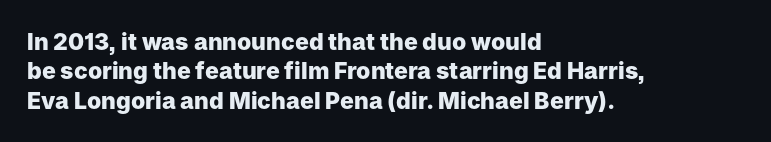
The image shows 23 px bold type, upright; set left-aligned, normal line spacing (1.28x), normal letter spacing, not underlined.
